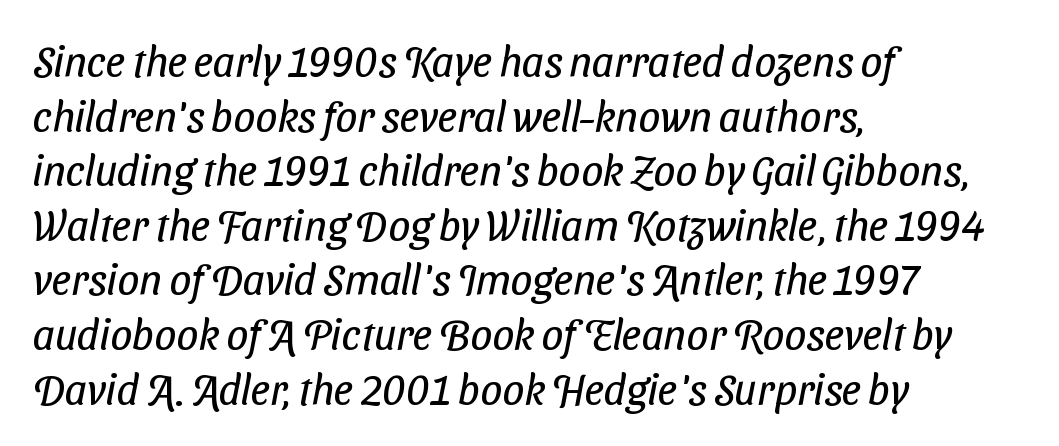
Do the characters align in a grid? No, the font is proportional. The cut favours lightness, reaching ordinary text weight at its darkest. Does the leading feel generous? No, just average. Letter spacing: default. No feet cap the strokes, marking this as sans-serif type.
